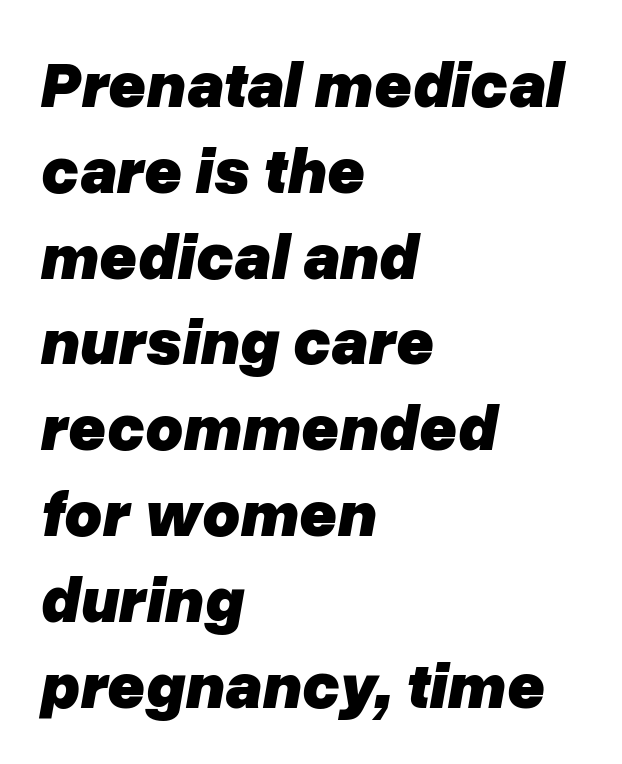
{"italic": "yes", "lean": "right", "slant_degrees": 10, "bold": "yes", "weight": "heavy", "width": "normal", "stroke_contrast": "low", "x_height": "medium", "monospaced": "no", "underline": "no", "align": "left", "line_spacing": "normal", "line_spacing_ratio": 1.32, "letter_spacing": "normal", "letter_spacing_em": 0.0, "glyph_px": 65}
